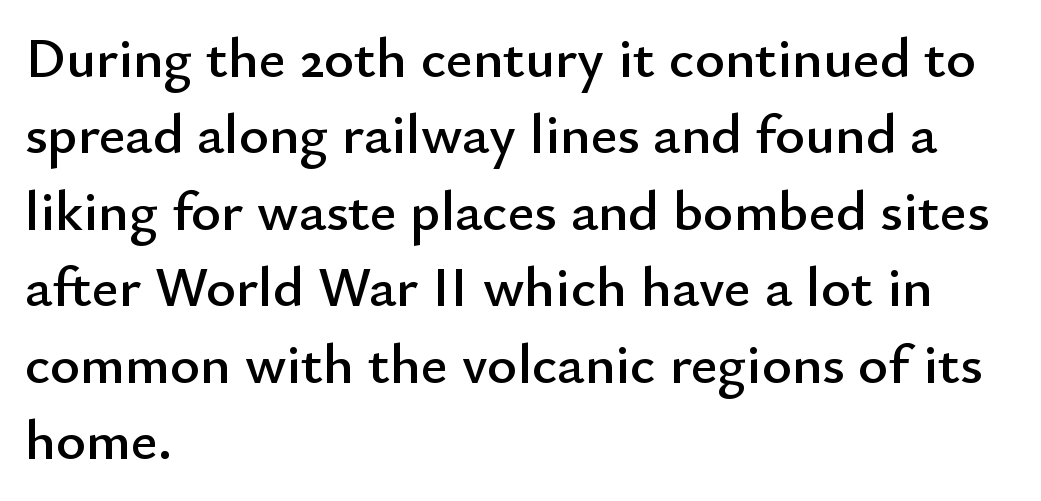
{"serif": "no", "italic": "no", "width": "normal", "stroke_contrast": "low", "x_height": "small", "monospaced": "no", "underline": "no", "align": "left", "line_spacing": "normal", "line_spacing_ratio": 1.34, "letter_spacing": "normal", "letter_spacing_em": 0.0, "glyph_px": 57}
